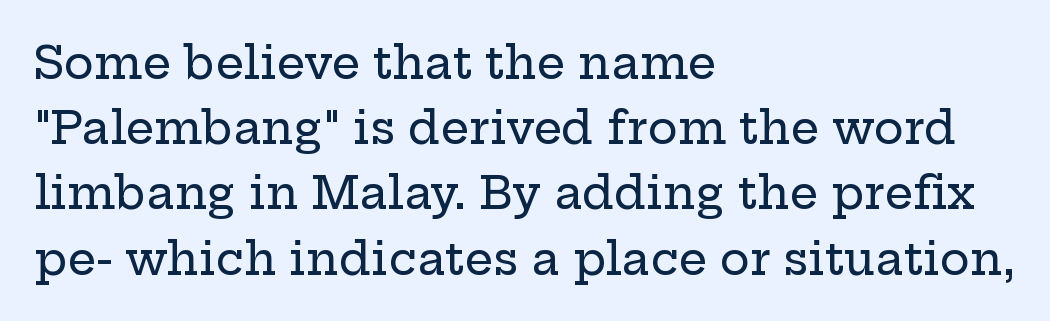
Varying glyph widths throughout — classic text-font behaviour. The strip under each line holds only bare page. The block of text has a typical density, with ordinary space between rows. Casual observation: everything's shoved over to the left. Does extra space separate the letters? No, they use regular spacing. What kind of face is this? One with serifs.
